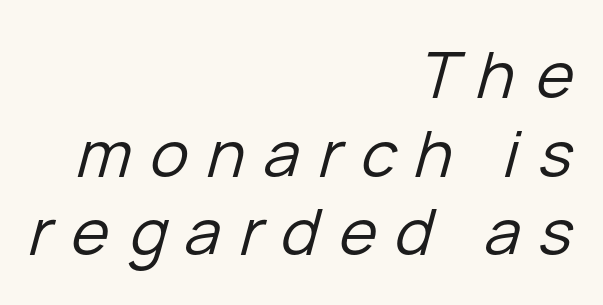
{"italic": "yes", "lean": "right", "slant_degrees": 15, "bold": "no", "weight": "regular", "width": "normal", "stroke_contrast": "low", "x_height": "medium", "monospaced": "no", "underline": "no", "align": "right", "line_spacing_ratio": 1.23, "letter_spacing": "wide", "letter_spacing_em": 0.3, "glyph_px": 64}
